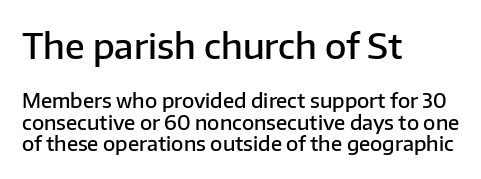
Q: Is the text bold? A: Semi-bold.
Q: Is the text italic (slanted)? A: No, it is upright.
Q: Is the typeface a serif or a sans-serif typeface? A: Sans-serif.
Q: Is the text underlined? A: No.
Q: How is the paragraph aligned? A: Left-aligned.
Q: Is the spacing between letters normal or unusually wide? A: Normal.
Q: Is the spacing between lines tight, normal or loose? A: Tight.
Q: Which block of text is set in a larger size, the first (top) or the second (bottom)? A: The first (top) one.
Q: Width (condensed, normal, or wide)? A: Normal.
Q: Stroke contrast? A: Low.
Q: x-height? A: Medium.
Q: Monospaced? A: No.
